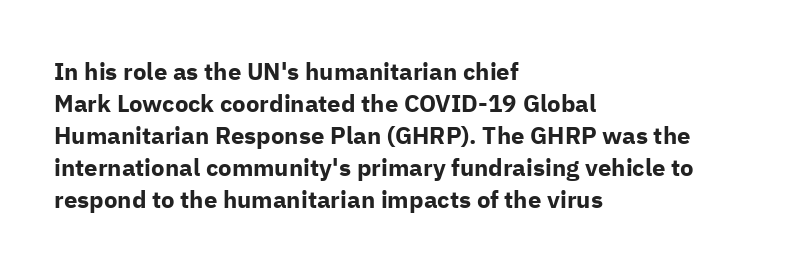
Q: Is the text bold? A: Yes.
Q: Is the text italic (slanted)? A: No, it is upright.
Q: Is the text underlined? A: No.
Q: How is the paragraph aligned? A: Left-aligned.
Q: Is the spacing between letters normal or unusually wide? A: Normal.
Q: Is the spacing between lines tight, normal or loose? A: Normal.
